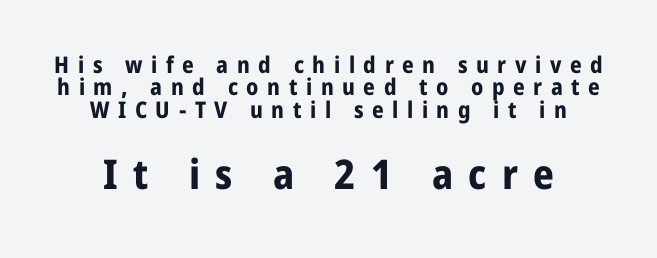
{"serif": "no", "italic": "no", "bold": "yes", "weight": "bold", "width": "normal", "stroke_contrast": "low", "x_height": "medium", "monospaced": "no", "underline": "no", "line_spacing": "tight", "line_spacing_ratio": 0.97, "letter_spacing": "wide", "letter_spacing_em": 0.37, "larger_block": "second", "size_ratio": 1.78, "glyph_px": 41}
